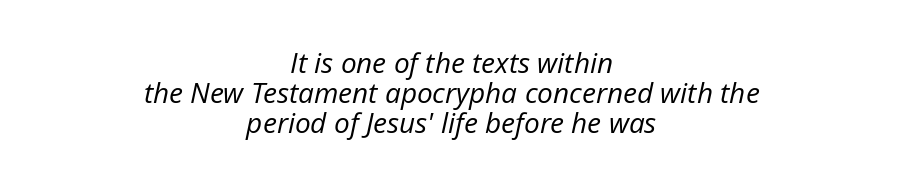
{"italic": "yes", "lean": "right", "slant_degrees": 12, "bold": "no", "weight": "regular", "width": "normal", "stroke_contrast": "low", "x_height": "medium", "monospaced": "no", "underline": "no", "align": "center", "line_spacing": "tight", "line_spacing_ratio": 1.08, "letter_spacing": "normal", "letter_spacing_em": 0.0, "glyph_px": 28}
